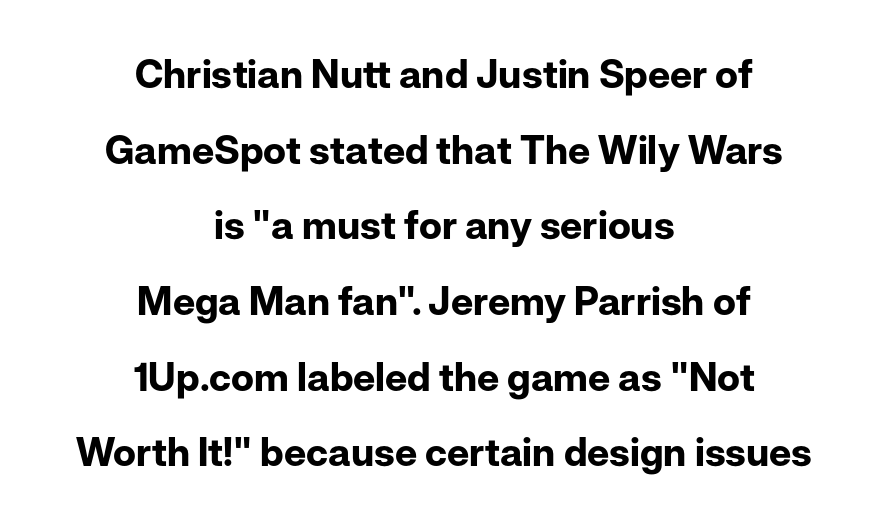
Horizontal bands of white between lines are thick stripes. Compared with an ordinary text face, these strokes are far heavier — a full bold. Short and long lines alike share a common midpoint. There is no visible air inserted between adjacent glyphs. Letters rest on an invisible, unmarked baseline.
